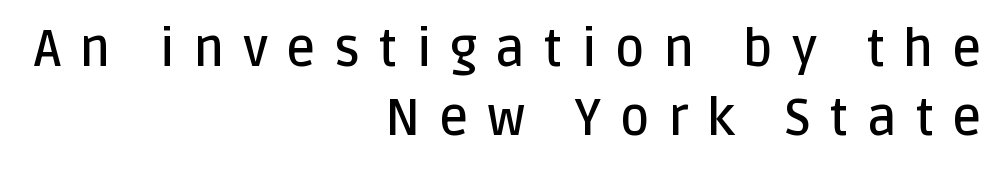
Are there feet on the stems? There aren't — it's a sans. Varying glyph widths throughout — classic text-font behaviour. The passage shown stacks its lines at a standard gap. A roman cut, with each character standing at attention. On the weight axis this lands at semibold, roughly 600. Does the copy run flush right? Yes — the right margin is perfectly even.
